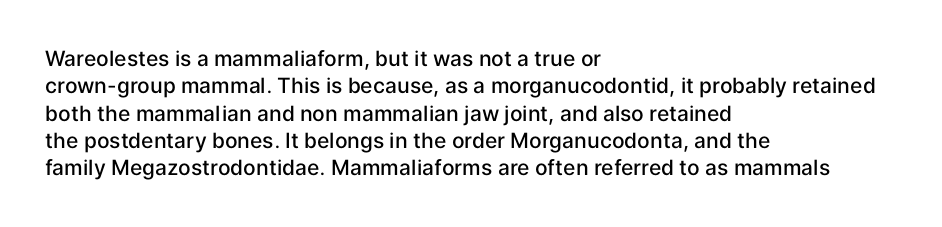
Q: Is the text bold? A: Semi-bold.
Q: Is the text italic (slanted)? A: No, it is upright.
Q: Is the text underlined? A: No.
Q: How is the paragraph aligned? A: Left-aligned.
Q: Is the spacing between letters normal or unusually wide? A: Normal.
Q: Is the spacing between lines tight, normal or loose? A: Normal.
